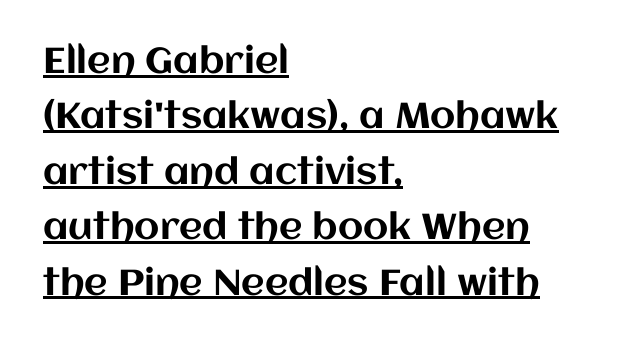
Q: Is the text italic (slanted)? A: No, it is upright.
Q: Is the text underlined? A: Yes.
Q: How is the paragraph aligned? A: Left-aligned.
Q: Is the spacing between letters normal or unusually wide? A: Normal.
Q: Is the spacing between lines tight, normal or loose? A: Normal.
Q: Width (condensed, normal, or wide)? A: Normal.
Q: Stroke contrast? A: Medium.
Q: x-height? A: Large.
Q: Monospaced? A: No.
